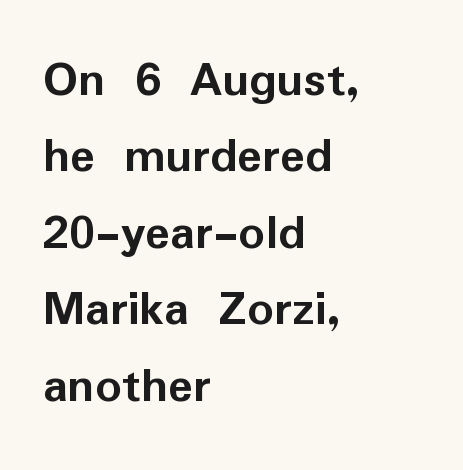
The image shows 52 px semibold sans-serif type, upright; set left-aligned, normal line spacing (1.47x), normal letter spacing, not underlined; low stroke contrast and a medium x-height.
